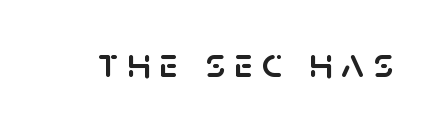
The zone under the glyphs is completely vacant. The type family on display is of the sans-serif kind. Posture: straight, roman, zero tilt. The rendering inserts visible extra space after every character. The passage shown is typed in a proportional face where columns would drift.
